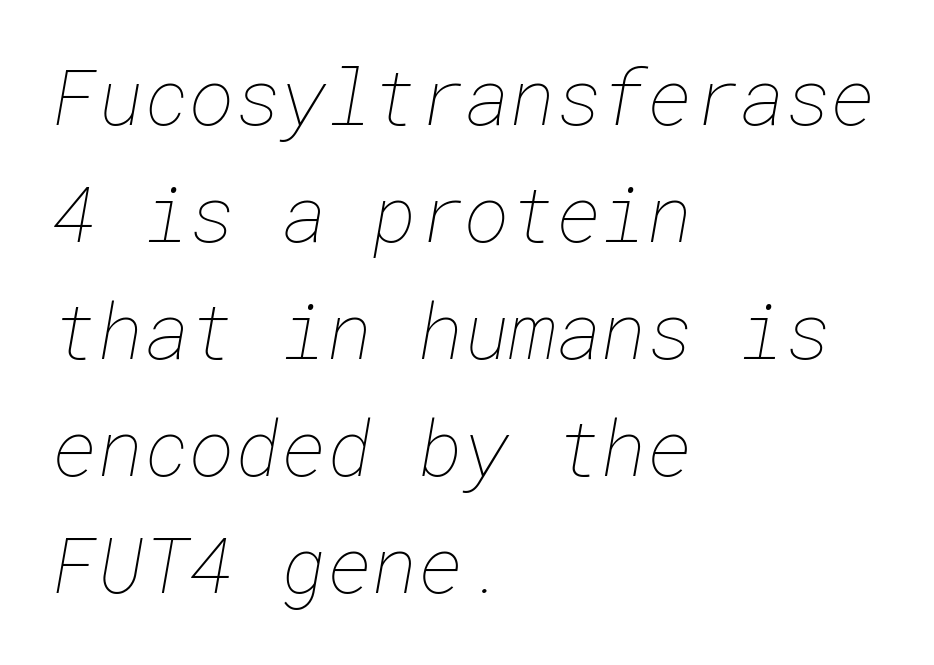
The image shows 78 px thin type; set left-aligned, normal line spacing (1.5x), normal letter spacing, not underlined; low stroke contrast and a medium x-height.
